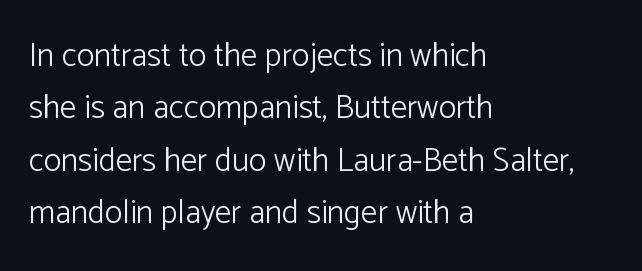
Q: Is the text bold? A: No.
Q: Is the text italic (slanted)? A: No, it is upright.
Q: Is the typeface a serif or a sans-serif typeface? A: Sans-serif.
Q: Is the text underlined? A: No.
Q: How is the paragraph aligned? A: Left-aligned.
Q: Is the spacing between letters normal or unusually wide? A: Normal.
Q: Is the spacing between lines tight, normal or loose? A: Normal.
Q: Width (condensed, normal, or wide)? A: Normal.
Q: Stroke contrast? A: Low.
Q: x-height? A: Medium.
Q: Monospaced? A: No.
